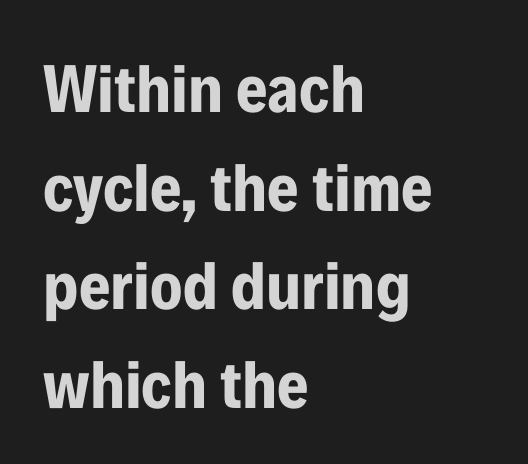
The image shows 68 px bold, condensed sans-serif type, upright; set left-aligned, normal line spacing (1.45x), normal letter spacing, not underlined; low stroke contrast and a medium x-height.
